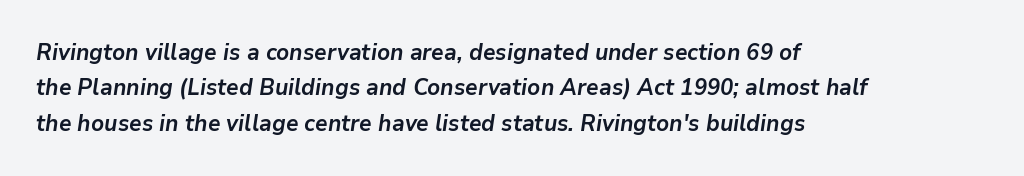
Q: Is the text bold? A: Yes.
Q: Is the text italic (slanted)? A: Yes, it leans right by about 9 degrees.
Q: Is the text underlined? A: No.
Q: How is the paragraph aligned? A: Left-aligned.
Q: Is the spacing between letters normal or unusually wide? A: Normal.
Q: Is the spacing between lines tight, normal or loose? A: Normal.
